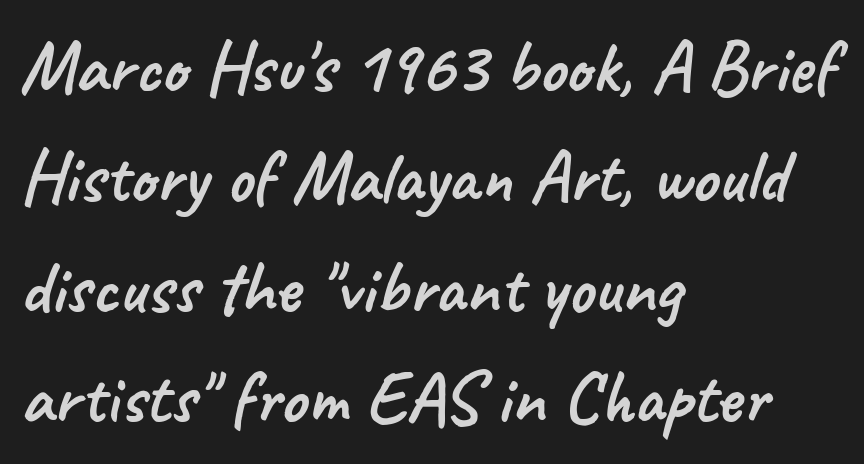
The image shows 74 px sans-serif type; set left-aligned, normal line spacing (1.49x), normal letter spacing, not underlined; low stroke contrast and a small x-height.
